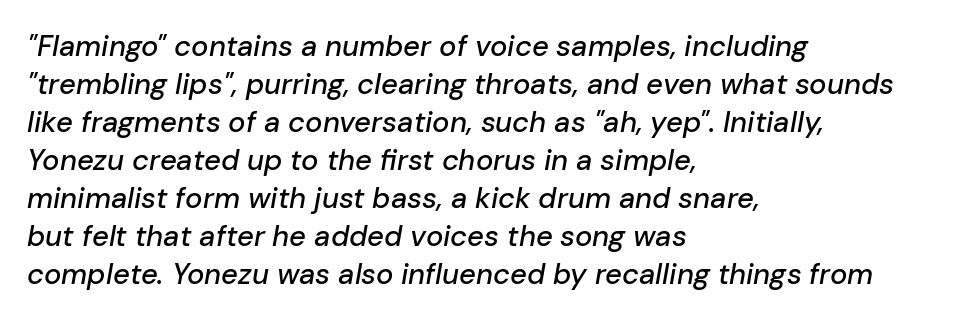
The image shows 29 px text type, italic (leaning right); set left-aligned, normal line spacing (1.31x), normal letter spacing, not underlined; low stroke contrast and a medium x-height.
